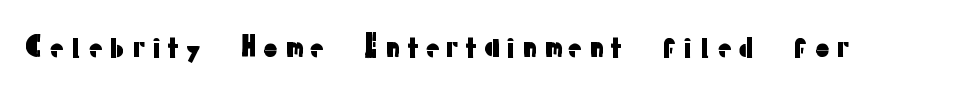
Character widths vary here, with narrow letters taking less room than wide ones. Each row of text sits above clean, open space. A typesetter would label this face a sans. Designer's note — italics off, roman on.
